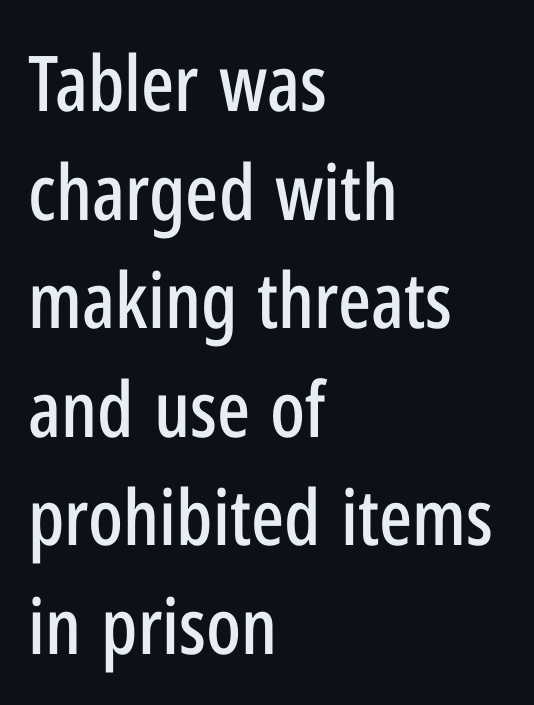
The image shows 77 px condensed sans-serif type, upright; set left-aligned, normal line spacing (1.41x), normal letter spacing, not underlined; low stroke contrast and a medium x-height.
